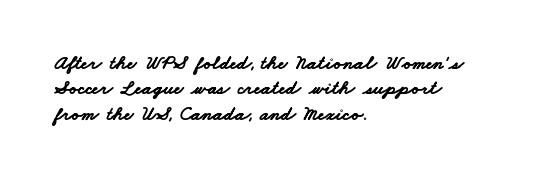
The image shows 20 px bold type; set left-aligned, normal line spacing (1.27x), normal letter spacing, not underlined.
